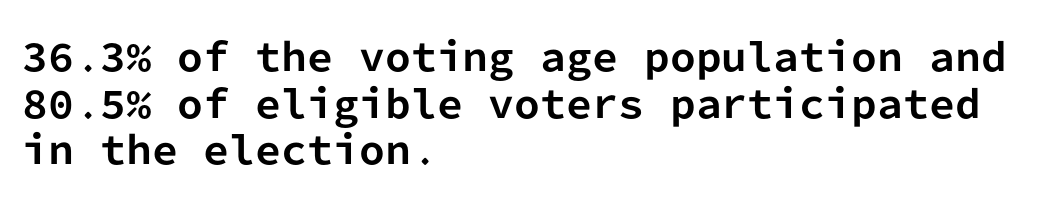
{"serif": "no", "italic": "no", "bold": "yes", "weight": "bold", "width": "normal", "stroke_contrast": "low", "x_height": "medium", "monospaced": "yes", "underline": "no", "align": "left", "line_spacing": "normal", "line_spacing_ratio": 1.26, "letter_spacing": "normal", "letter_spacing_em": 0.0, "glyph_px": 37}
